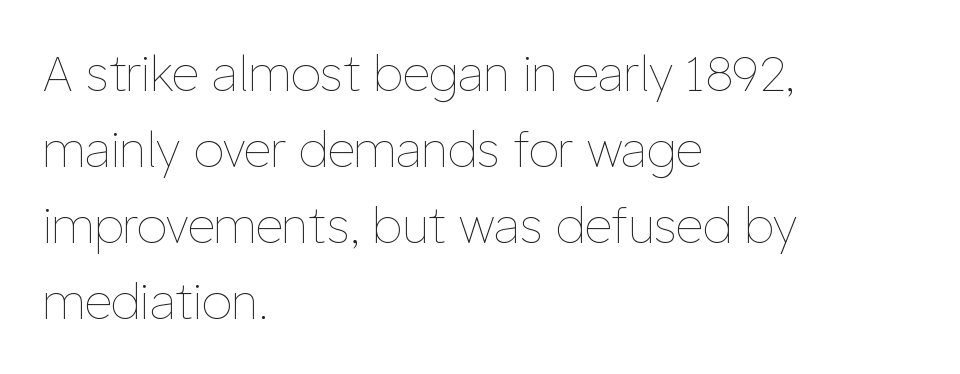
Q: Is the text bold? A: No.
Q: Is the text italic (slanted)? A: No, it is upright.
Q: Is the text underlined? A: No.
Q: How is the paragraph aligned? A: Left-aligned.
Q: Is the spacing between letters normal or unusually wide? A: Normal.
Q: Is the spacing between lines tight, normal or loose? A: Normal.
Q: Width (condensed, normal, or wide)? A: Normal.
Q: Stroke contrast? A: Low.
Q: x-height? A: Medium.
Q: Monospaced? A: No.
